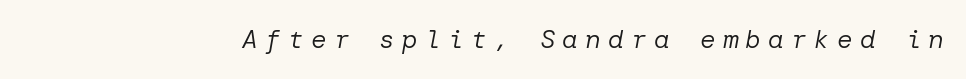
{"italic": "yes", "lean": "right", "slant_degrees": 10, "bold": "no", "underline": "no", "letter_spacing": "wide", "letter_spacing_em": 0.28, "glyph_px": 26}
